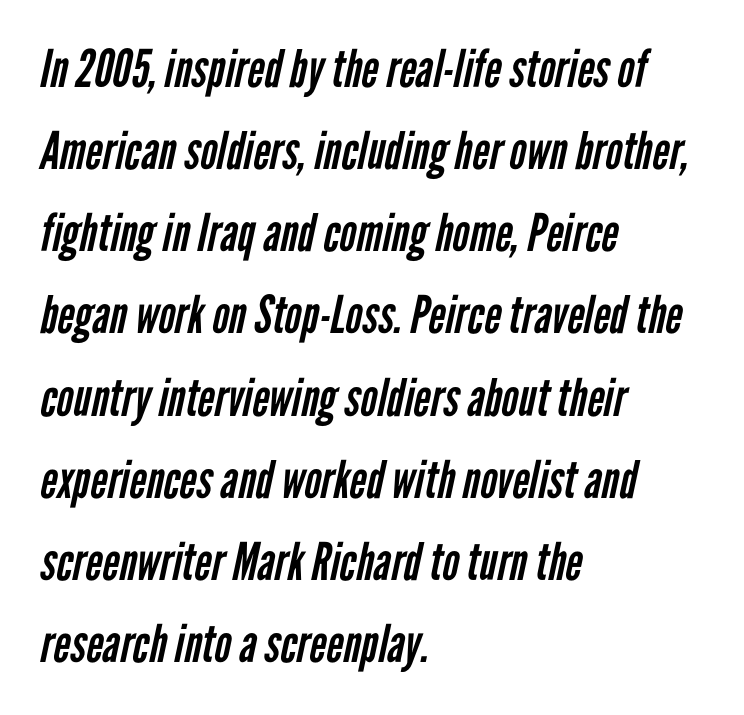
Q: Is the text bold? A: No.
Q: Is the typeface a serif or a sans-serif typeface? A: Sans-serif.
Q: Is the text underlined? A: No.
Q: How is the paragraph aligned? A: Left-aligned.
Q: Is the spacing between letters normal or unusually wide? A: Normal.
Q: Is the spacing between lines tight, normal or loose? A: Normal.
Q: Width (condensed, normal, or wide)? A: Condensed.
Q: Stroke contrast? A: Low.
Q: x-height? A: Medium.
Q: Monospaced? A: No.
